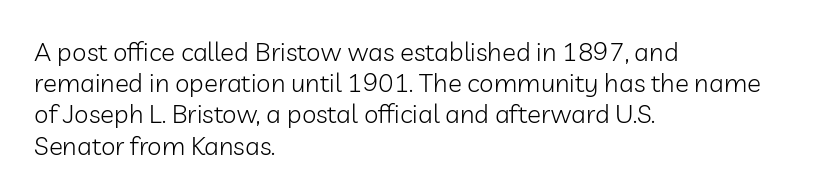
{"italic": "no", "bold": "no", "underline": "no", "align": "left", "line_spacing_ratio": 1.2, "letter_spacing": "normal", "letter_spacing_em": 0.0, "glyph_px": 26}
